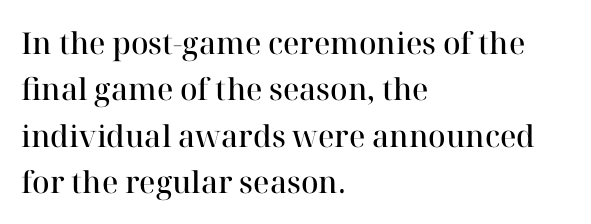
Q: Is the text bold? A: Semi-bold.
Q: Is the text italic (slanted)? A: No, it is upright.
Q: Is the typeface a serif or a sans-serif typeface? A: Serif.
Q: Is the text underlined? A: No.
Q: How is the paragraph aligned? A: Left-aligned.
Q: Is the spacing between letters normal or unusually wide? A: Normal.
Q: Is the spacing between lines tight, normal or loose? A: Normal.
Q: Width (condensed, normal, or wide)? A: Normal.
Q: Stroke contrast? A: High.
Q: x-height? A: Medium.
Q: Monospaced? A: No.
